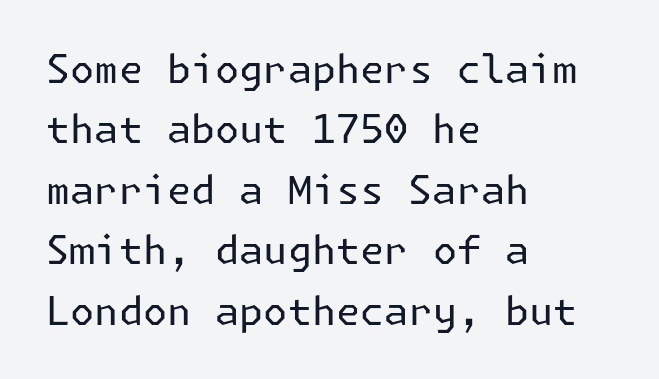
The image shows 39 px regular-weight sans-serif type, upright; set left-aligned, normal line spacing (1.55x), normal letter spacing, not underlined; low stroke contrast and a medium x-height.
